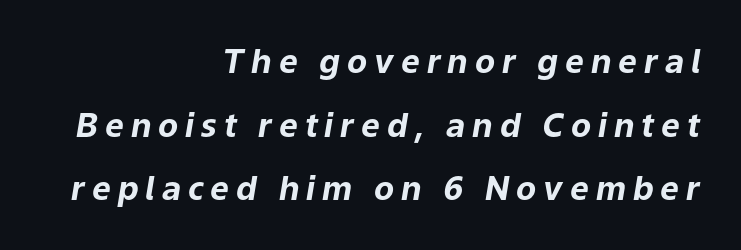
{"italic": "yes", "lean": "right", "slant_degrees": 9, "bold": "yes", "weight": "bold", "width": "normal", "stroke_contrast": "low", "x_height": "medium", "monospaced": "no", "underline": "no", "align": "right", "line_spacing": "loose", "line_spacing_ratio": 1.93, "letter_spacing": "wide", "letter_spacing_em": 0.21, "glyph_px": 33}
